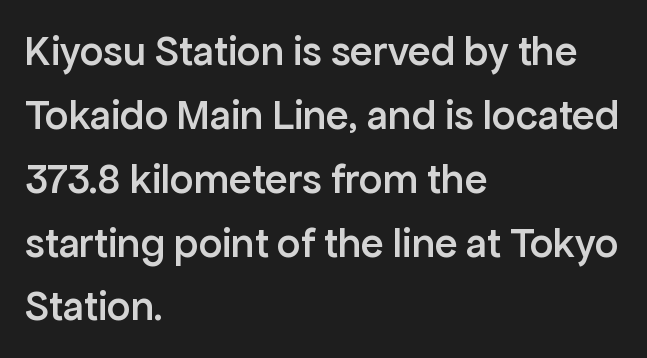
{"serif": "no", "italic": "no", "bold": "semi", "weight": "semibold", "width": "normal", "stroke_contrast": "low", "x_height": "medium", "monospaced": "no", "underline": "no", "align": "left", "line_spacing": "normal", "line_spacing_ratio": 1.52, "letter_spacing": "normal", "letter_spacing_em": 0.0, "glyph_px": 42}
